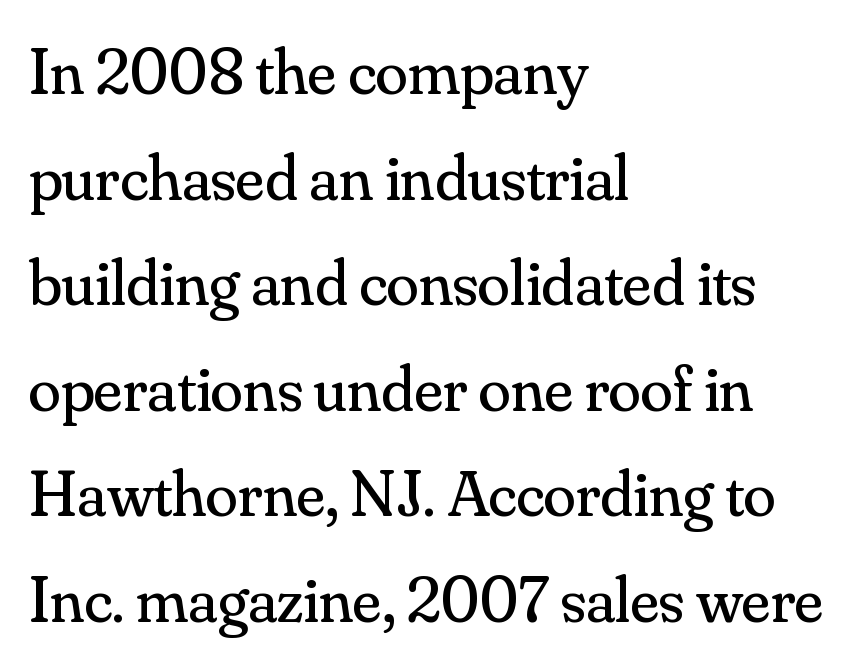
These lines are composed in type with serifs. Notice how the stems are strictly vertical — no italics here. The lines sit at an ordinary, default distance from one another. Bare-footed words on every line. Stroke mass is kept to a normal reading level or below.
